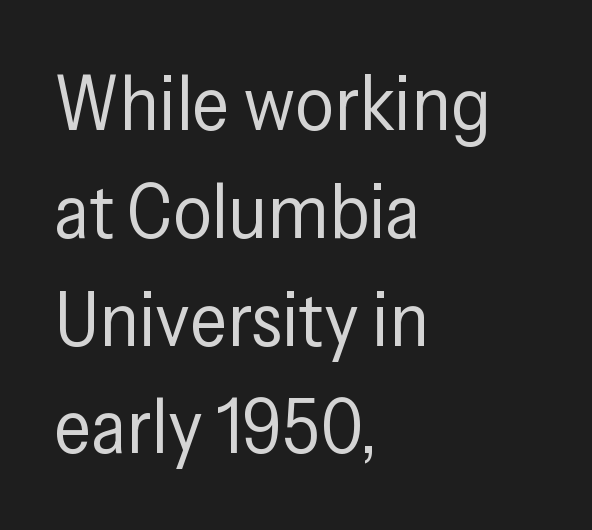
{"serif": "no", "italic": "no", "bold": "no", "weight": "regular", "width": "condensed", "stroke_contrast": "low", "x_height": "medium", "monospaced": "no", "underline": "no", "align": "left", "line_spacing": "normal", "line_spacing_ratio": 1.4, "letter_spacing": "normal", "letter_spacing_em": 0.0, "glyph_px": 77}
